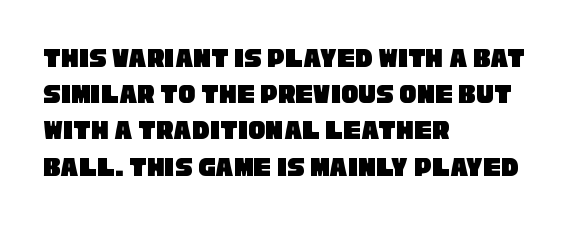
Q: Is the typeface a serif or a sans-serif typeface? A: Sans-serif.
Q: Is the text underlined? A: No.
Q: How is the paragraph aligned? A: Left-aligned.
Q: Is the spacing between letters normal or unusually wide? A: Normal.
Q: Is the spacing between lines tight, normal or loose? A: Normal.
Q: Width (condensed, normal, or wide)? A: Condensed.
Q: Stroke contrast? A: Low.
Q: x-height? A: Large.
Q: Monospaced? A: No.
